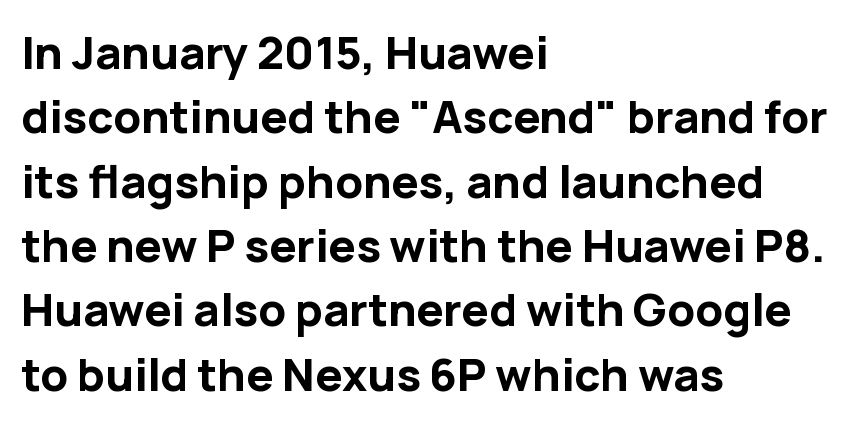
The area under the type is left untouched. What's the leading like? Ordinary, nothing unusual. This is the regular roman posture of the typeface. This sample uses a sans-serif face. Line beginnings align vertically; line endings do not. The face used here is proportionally spaced, like ordinary book or web type.
